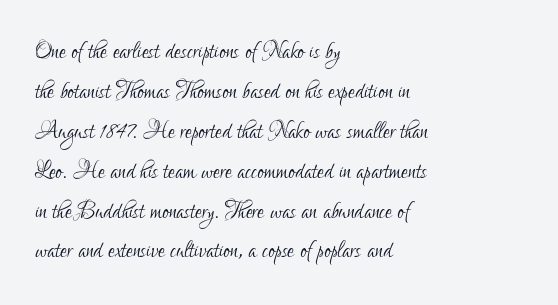
Q: Is the text bold? A: No.
Q: Is the text italic (slanted)? A: Yes.
Q: Is the typeface a serif or a sans-serif typeface? A: Sans-serif.
Q: Is the text underlined? A: No.
Q: How is the paragraph aligned? A: Left-aligned.
Q: Is the spacing between letters normal or unusually wide? A: Normal.
Q: Is the spacing between lines tight, normal or loose? A: Normal.
Q: Width (condensed, normal, or wide)? A: Condensed.
Q: Stroke contrast? A: Low.
Q: x-height? A: Small.
Q: Monospaced? A: No.
